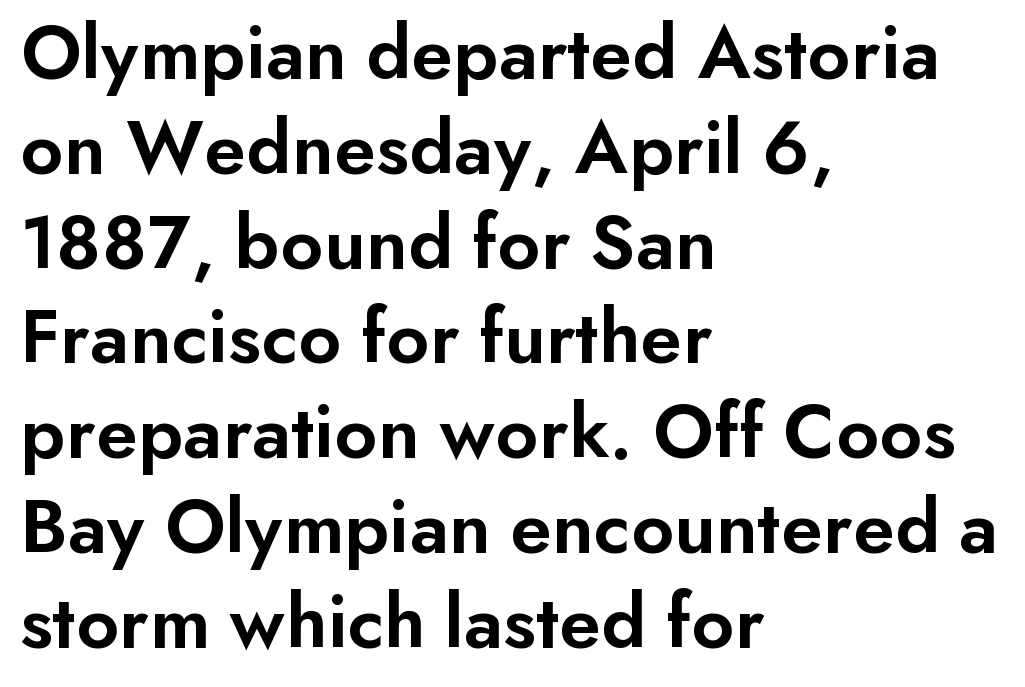
Observe the absence of serifs on each vertical stroke in this sample. The rendering anchors every line to the left-hand side. The type is set solid horizontally, with unmodified tracking. Typesetter's note: demi weight, one step under bold. Designer's note — italics off, roman on. Words float on clear page, feet unadorned.
